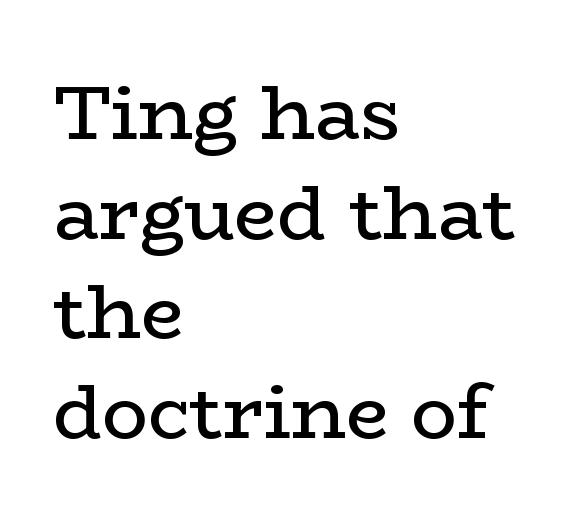
The image shows 76 px regular-weight, wide serif type, upright; set left-aligned, normal line spacing (1.31x), normal letter spacing, not underlined; low stroke contrast and a medium x-height.
